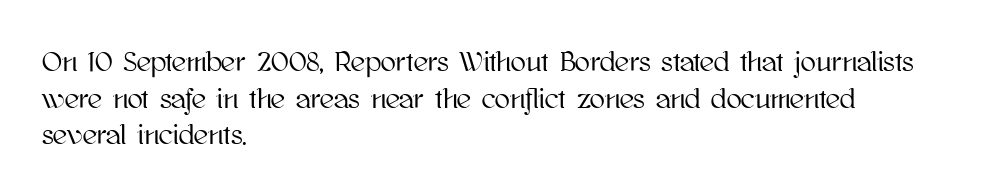
The image shows 28 px text type, upright; set left-aligned, normal line spacing (1.31x), normal letter spacing, not underlined; high stroke contrast and a medium x-height.
